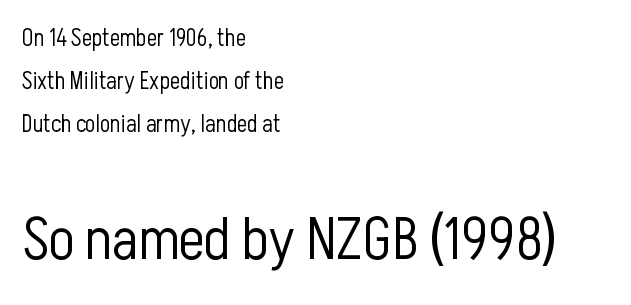
Q: Is the text bold? A: No.
Q: Is the text italic (slanted)? A: No, it is upright.
Q: Is the typeface a serif or a sans-serif typeface? A: Sans-serif.
Q: Is the text underlined? A: No.
Q: How is the paragraph aligned? A: Left-aligned.
Q: Is the spacing between letters normal or unusually wide? A: Normal.
Q: Which block of text is set in a larger size, the first (top) or the second (bottom)? A: The second (bottom) one.
Q: Width (condensed, normal, or wide)? A: Condensed.
Q: Stroke contrast? A: Low.
Q: x-height? A: Medium.
Q: Monospaced? A: No.
